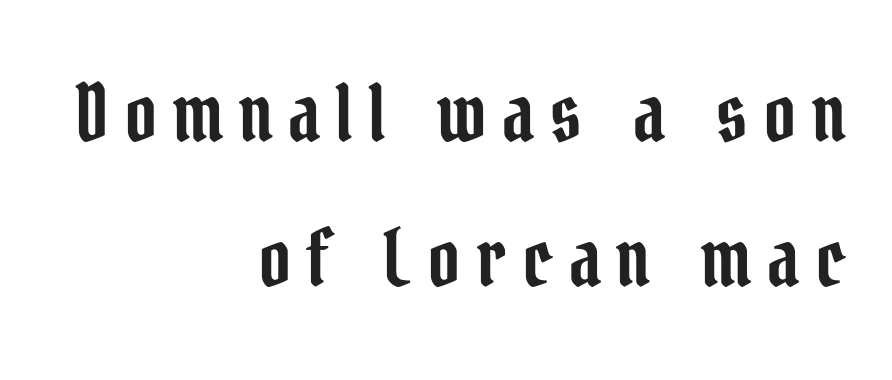
Students, note that the glyphs here are deliberately spaced far apart. Note the varied advance widths — an 'i' is clearly narrower than an 'm'. Reading down the block, your eye finds every line finishing at a fixed right position. Look at the bottom of the vertical strokes: they flare into serifs here.
